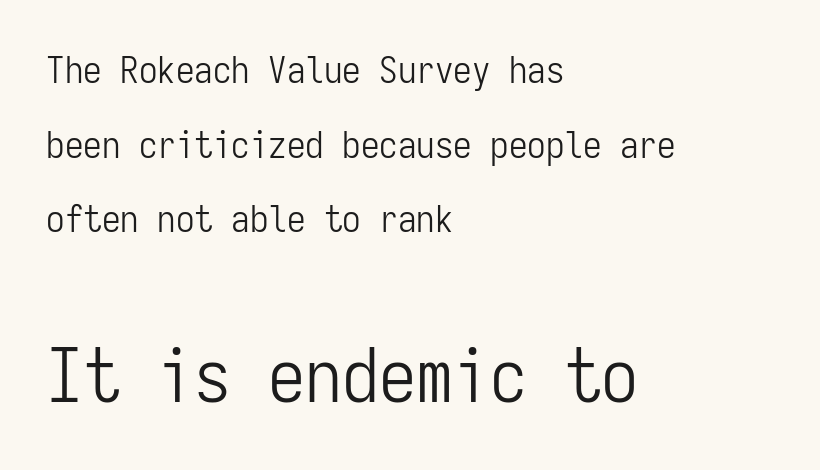
Q: Is the text bold? A: No.
Q: Is the text italic (slanted)? A: No, it is upright.
Q: Is the typeface a serif or a sans-serif typeface? A: Sans-serif.
Q: Is the text underlined? A: No.
Q: How is the paragraph aligned? A: Left-aligned.
Q: Is the spacing between letters normal or unusually wide? A: Normal.
Q: Is the spacing between lines tight, normal or loose? A: Loose.
Q: Which block of text is set in a larger size, the first (top) or the second (bottom)? A: The second (bottom) one.
Q: Width (condensed, normal, or wide)? A: Condensed.
Q: Stroke contrast? A: Low.
Q: x-height? A: Medium.
Q: Monospaced? A: Yes.
